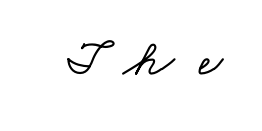
Q: Is the typeface a serif or a sans-serif typeface? A: Serif.
Q: Is the text underlined? A: No.
Q: Is the spacing between letters normal or unusually wide? A: Unusually wide.
Q: Width (condensed, normal, or wide)? A: Wide.
Q: Stroke contrast? A: Low.
Q: x-height? A: Small.
Q: Monospaced? A: No.
